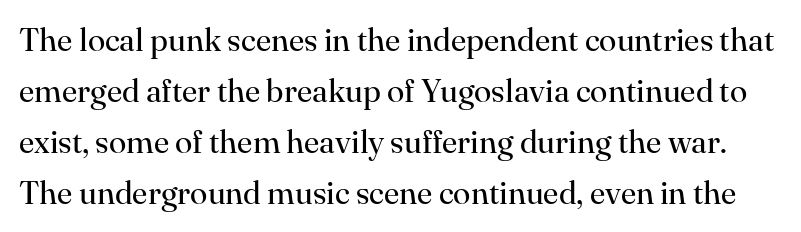
{"serif": "yes", "italic": "no", "bold": "no", "weight": "regular", "width": "normal", "stroke_contrast": "high", "x_height": "small", "monospaced": "no", "underline": "no", "line_spacing": "normal", "line_spacing_ratio": 1.59, "letter_spacing": "normal", "letter_spacing_em": 0.0, "glyph_px": 32}
